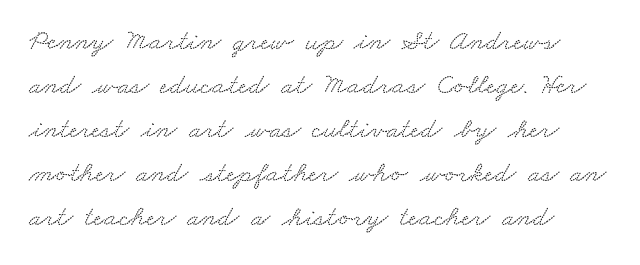
Q: Is the typeface a serif or a sans-serif typeface? A: Serif.
Q: Is the text underlined? A: No.
Q: Is the spacing between letters normal or unusually wide? A: Normal.
Q: Is the spacing between lines tight, normal or loose? A: Normal.
Q: Width (condensed, normal, or wide)? A: Wide.
Q: Stroke contrast? A: Medium.
Q: x-height? A: Small.
Q: Monospaced? A: No.
